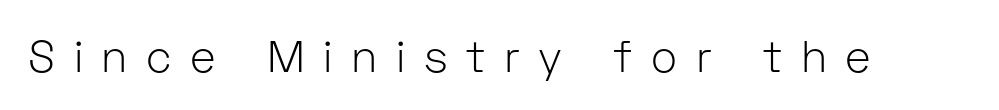
Q: Is the text bold? A: No.
Q: Is the text italic (slanted)? A: No, it is upright.
Q: Is the typeface a serif or a sans-serif typeface? A: Sans-serif.
Q: Is the text underlined? A: No.
Q: Is the spacing between letters normal or unusually wide? A: Unusually wide.
Q: Width (condensed, normal, or wide)? A: Normal.
Q: Stroke contrast? A: Low.
Q: x-height? A: Medium.
Q: Monospaced? A: No.
